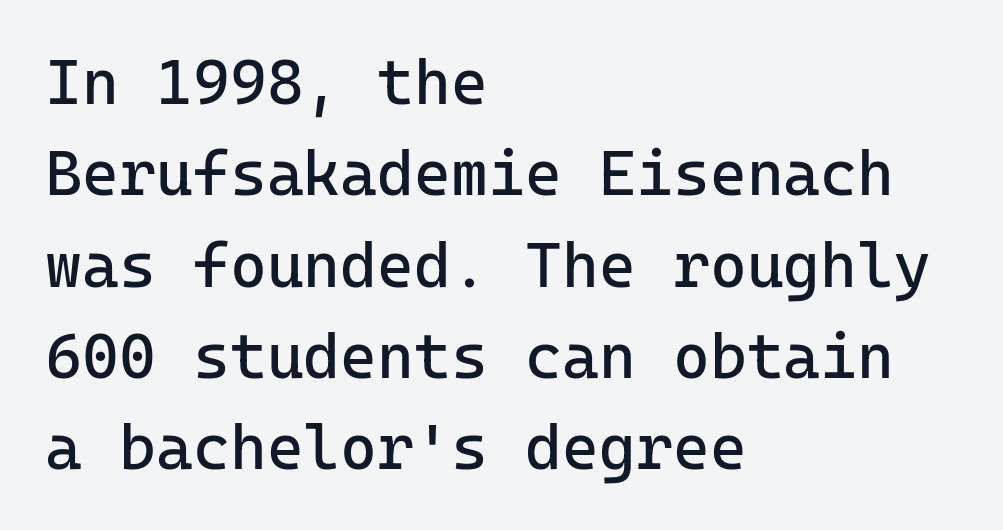
The image shows 63 px regular-weight sans-serif type, upright; set left-aligned, normal line spacing (1.45x), normal letter spacing, not underlined; low stroke contrast and a medium x-height.
